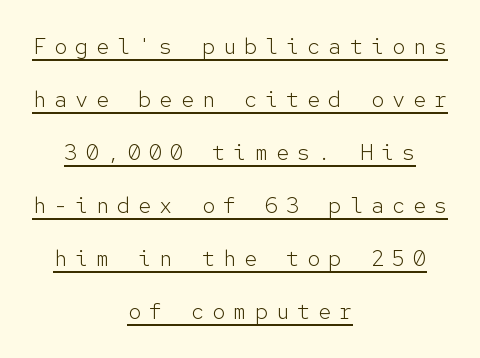
Q: Is the text bold? A: No.
Q: Is the text italic (slanted)? A: No, it is upright.
Q: Is the text underlined? A: Yes.
Q: How is the paragraph aligned? A: Centered.
Q: Is the spacing between letters normal or unusually wide? A: Unusually wide.
Q: Is the spacing between lines tight, normal or loose? A: Loose.
